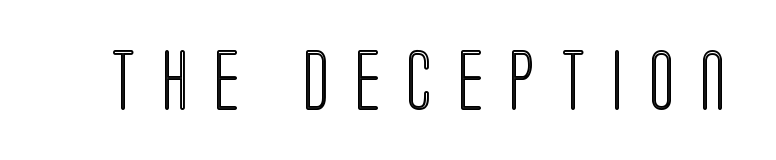
{"italic": "no", "width": "condensed", "x_height": "large", "monospaced": "no", "underline": "no", "letter_spacing": "wide", "letter_spacing_em": 0.43, "glyph_px": 60}
